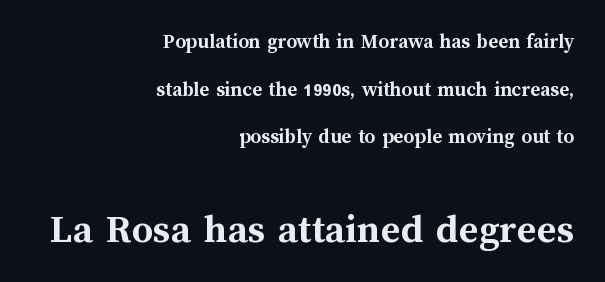
Q: Is the text bold? A: Yes.
Q: Is the text italic (slanted)? A: No, it is upright.
Q: Is the text underlined? A: No.
Q: How is the paragraph aligned? A: Right-aligned.
Q: Is the spacing between letters normal or unusually wide? A: Normal.
Q: Is the spacing between lines tight, normal or loose? A: Loose.
Q: Which block of text is set in a larger size, the first (top) or the second (bottom)? A: The second (bottom) one.
Q: Width (condensed, normal, or wide)? A: Normal.
Q: Stroke contrast? A: Medium.
Q: x-height? A: Medium.
Q: Monospaced? A: No.
